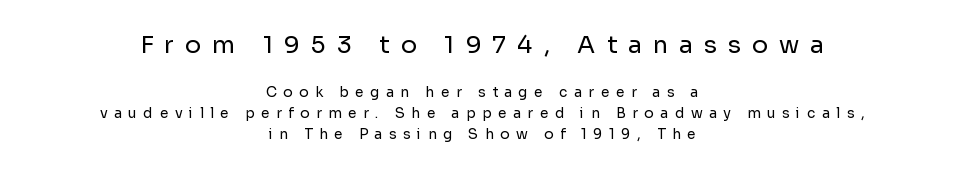
The letters stand straight up with perfectly vertical stems. A centered setting, common on invitations and titles, is used for this passage. The gaps between neighbouring characters are conspicuously large. Which chunk is bigger? The first one — the top block dwarfs the bottom. Weight class: somewhere from thin through regular. Quick note: underline off.
